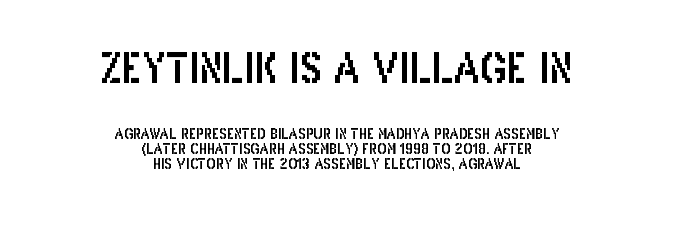
{"serif": "no", "italic": "no", "width": "condensed", "stroke_contrast": "low", "x_height": "large", "monospaced": "no", "underline": "no", "align": "center", "line_spacing": "tight", "line_spacing_ratio": 1.09, "letter_spacing": "normal", "letter_spacing_em": 0.0, "larger_block": "first", "size_ratio": 2.86, "glyph_px": 40}
